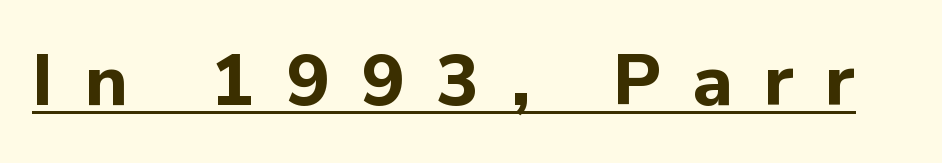
The image shows 72 px bold sans-serif type, upright; set unusually wide letter spacing (+0.44 em), underlined; low stroke contrast and a medium x-height.
